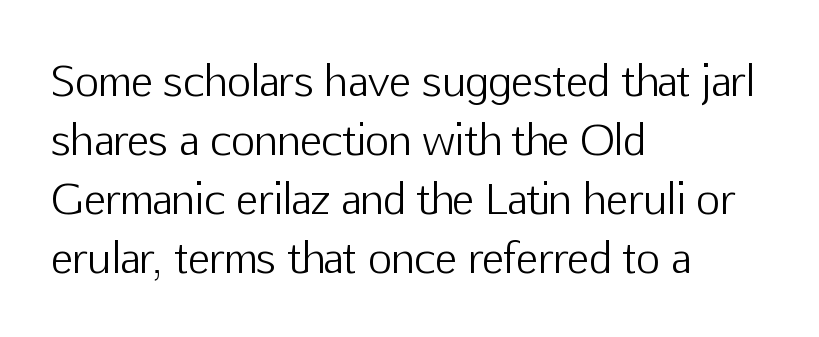
The image shows 41 px light sans-serif type, upright; set left-aligned, normal line spacing (1.44x), normal letter spacing, not underlined; low stroke contrast and a medium x-height.
